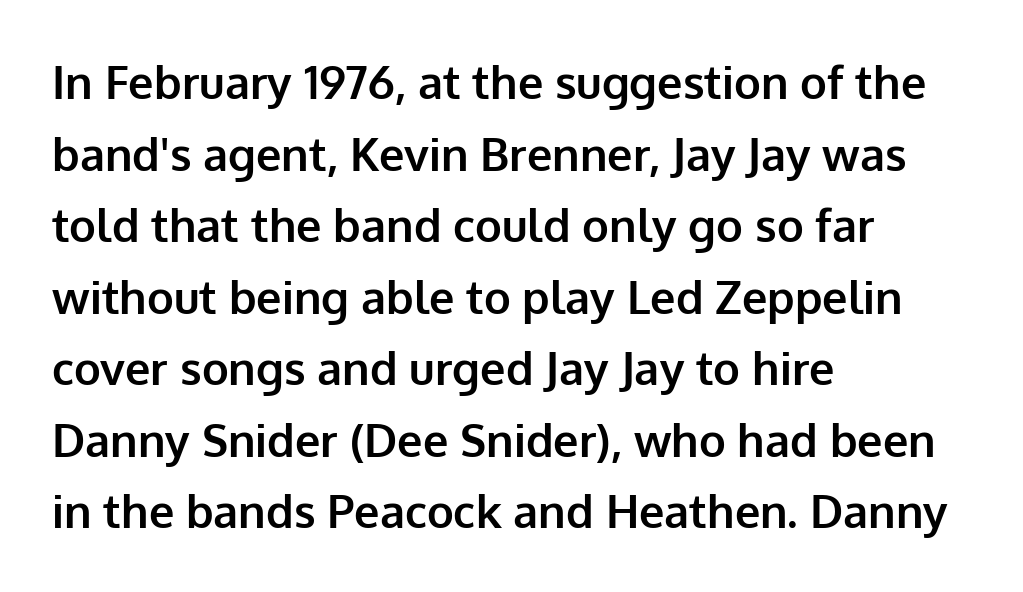
Horizontally, the lines are justified to the leading edge only. Strong, thick strokes mark this as bold type. Nobody drew a line under any word here. No extra tracking has been applied to these lines. Serifs: no, the terminals of the letterforms are clean.
